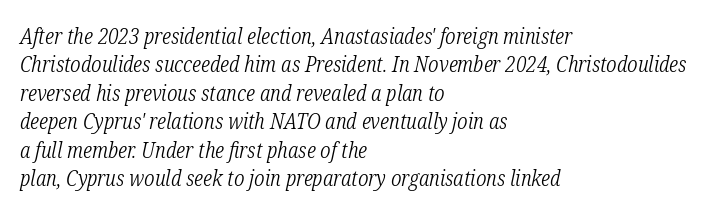
Q: Is the text bold? A: No.
Q: Is the text italic (slanted)? A: Yes, it leans right by about 12 degrees.
Q: Is the text underlined? A: No.
Q: How is the paragraph aligned? A: Left-aligned.
Q: Is the spacing between letters normal or unusually wide? A: Normal.
Q: Is the spacing between lines tight, normal or loose? A: Normal.
